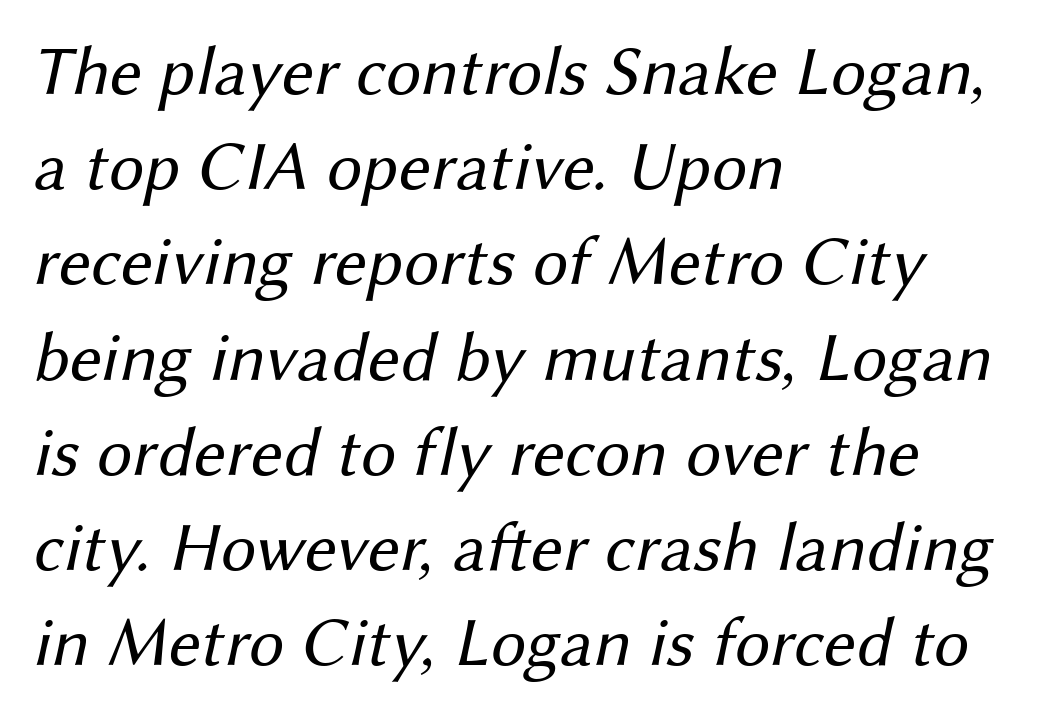
{"serif": "no", "bold": "no", "weight": "regular", "width": "normal", "stroke_contrast": "medium", "x_height": "medium", "monospaced": "no", "underline": "no", "align": "left", "line_spacing": "normal", "line_spacing_ratio": 1.36, "letter_spacing": "normal", "letter_spacing_em": 0.0, "glyph_px": 70}
